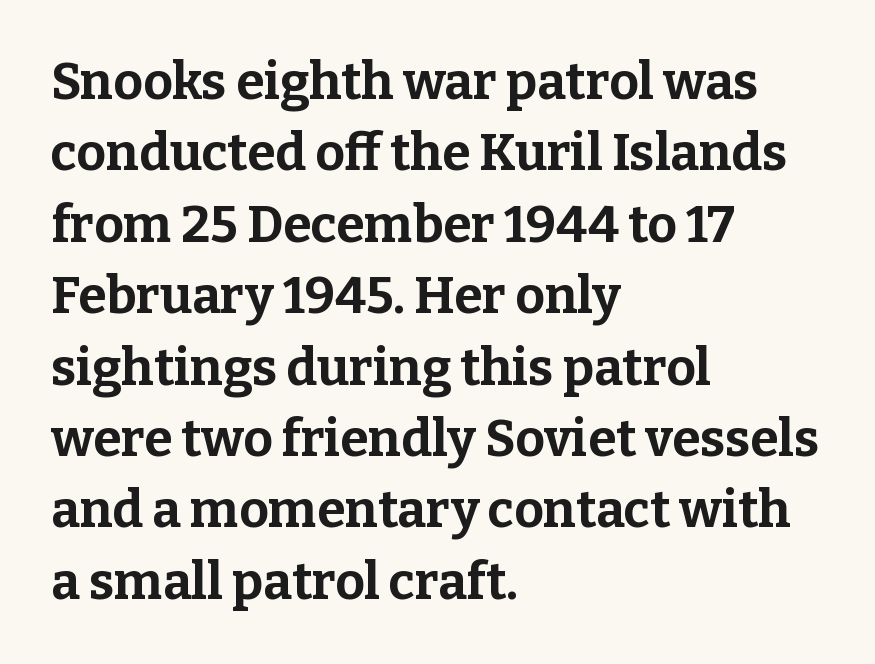
Q: Is the text bold? A: Yes.
Q: Is the text italic (slanted)? A: No, it is upright.
Q: Is the typeface a serif or a sans-serif typeface? A: Serif.
Q: Is the text underlined? A: No.
Q: How is the paragraph aligned? A: Left-aligned.
Q: Is the spacing between letters normal or unusually wide? A: Normal.
Q: Is the spacing between lines tight, normal or loose? A: Normal.
Q: Width (condensed, normal, or wide)? A: Normal.
Q: Stroke contrast? A: Low.
Q: x-height? A: Medium.
Q: Monospaced? A: No.
